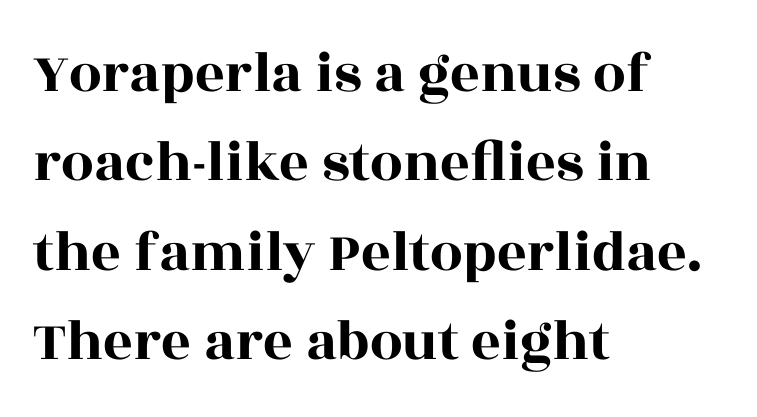
{"serif": "yes", "italic": "no", "width": "wide", "x_height": "large", "monospaced": "no", "underline": "no", "align": "left", "line_spacing": "normal", "line_spacing_ratio": 1.54, "letter_spacing": "normal", "letter_spacing_em": 0.0, "glyph_px": 58}
